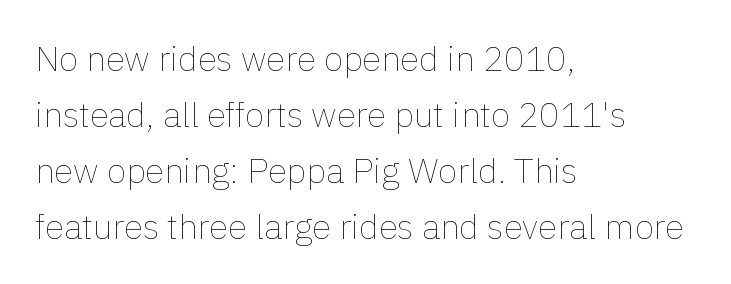
{"italic": "no", "bold": "no", "weight": "thin", "width": "normal", "x_height": "medium", "monospaced": "no", "underline": "no", "align": "left", "line_spacing": "normal", "line_spacing_ratio": 1.6, "letter_spacing": "normal", "letter_spacing_em": 0.0, "glyph_px": 35}
